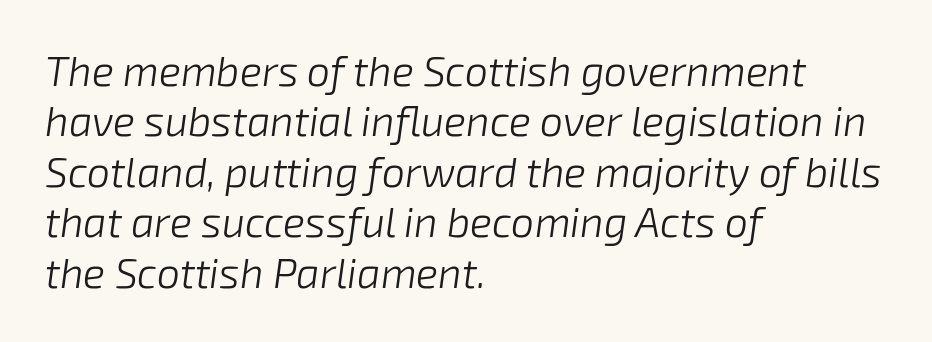
Q: Is the text bold? A: No.
Q: Is the text italic (slanted)? A: Yes, it leans right by about 8 degrees.
Q: Is the text underlined? A: No.
Q: How is the paragraph aligned? A: Left-aligned.
Q: Is the spacing between letters normal or unusually wide? A: Normal.
Q: Width (condensed, normal, or wide)? A: Normal.
Q: Stroke contrast? A: Low.
Q: x-height? A: Medium.
Q: Monospaced? A: No.
